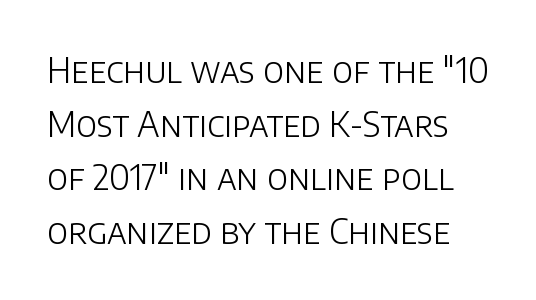
Here the glyphs are tracked normally, forming tight word shapes. Letters have the restrained weight of plain body copy at most. The face used here is a sans, in the tradition of grotesques and geometrics. Varying glyph widths throughout — classic text-font behaviour. Unlike italic type, these characters show no tilt at all. Line spacing here is normal.
